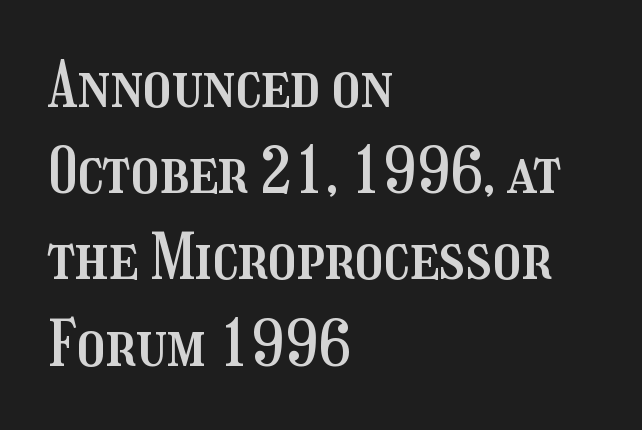
The image shows 62 px condensed type, upright; set left-aligned, normal line spacing (1.39x), normal letter spacing, not underlined; medium stroke contrast and a medium x-height.
